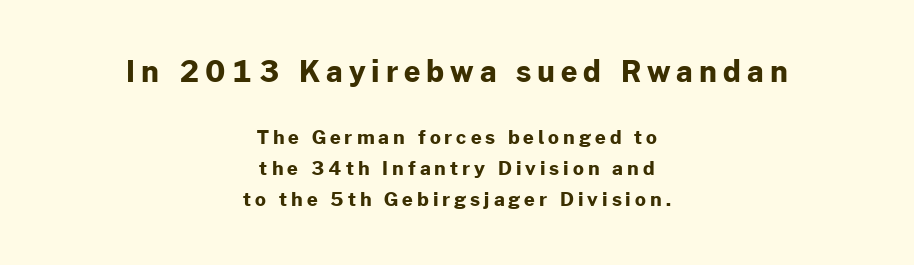
{"serif": "no", "italic": "no", "bold": "yes", "weight": "bold", "width": "normal", "stroke_contrast": "low", "x_height": "medium", "monospaced": "no", "underline": "no", "align": "center", "line_spacing": "normal", "line_spacing_ratio": 1.64, "letter_spacing": "wide", "letter_spacing_em": 0.21, "larger_block": "first", "size_ratio": 1.53, "glyph_px": 29}
